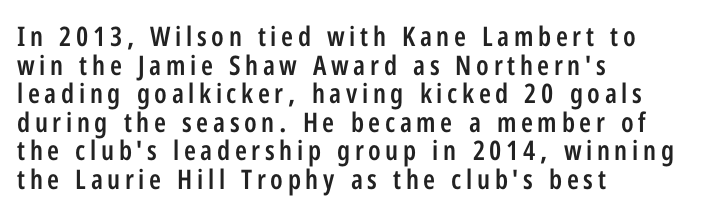
The image shows 27 px text type, upright; set left-aligned, tight line spacing (1.06x), not underlined.
